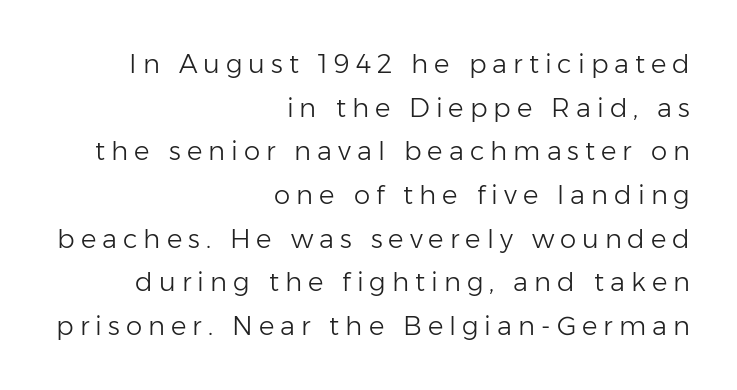
Characters follow at a spacing far wider than the type designer built in. The rag falls on the left side of this text block. Reading down the column, the eye jumps a familiar distance to each next line. Underlining? Definitely not there. The typography opts for an upright posture over an oblique one. The weight tops out at a normal text grade.
